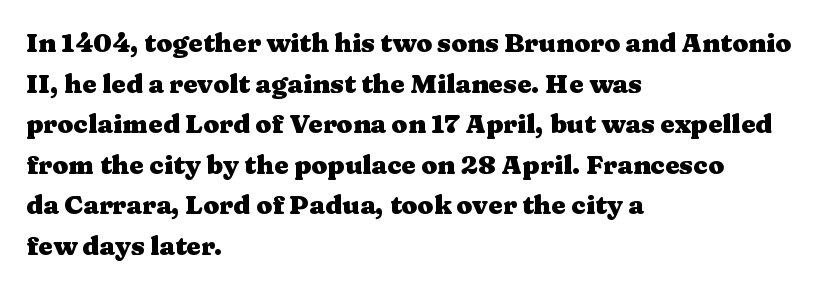
Students, note that the glyphs here touch the page at normal intervals. Lines of text with bare space underneath. Short and long lines alike share a common starting point at left. The font's upright variant was chosen for this text.
